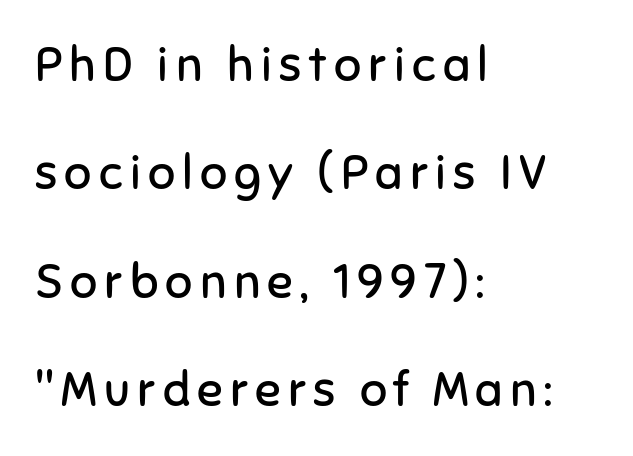
Here the designer chose a conventional face with non-uniform glyph widths. How would I describe the line gaps? Wide and relaxed. Every row of glyphs begins at an identical x-position on the left. The characters are drawn with everyday or finer stroke widths. The passage shown is not underscored anywhere. The characters display no serif detailing; their extremities are plain.
